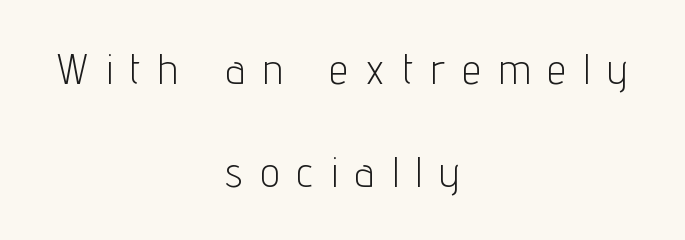
{"serif": "no", "italic": "no", "bold": "no", "weight": "light", "width": "condensed", "stroke_contrast": "low", "x_height": "medium", "monospaced": "no", "underline": "no", "align": "center", "line_spacing": "loose", "line_spacing_ratio": 2.45, "letter_spacing": "wide", "letter_spacing_em": 0.44, "glyph_px": 42}
